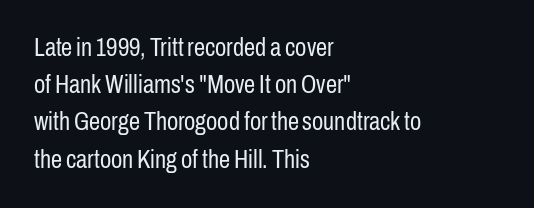
Each new line begins a customary step beneath the previous one. In CSS terms this would be text-align: left. Every character sits straight up, as roman type does. Inter-character spacing is left at the font's built-in metrics.
